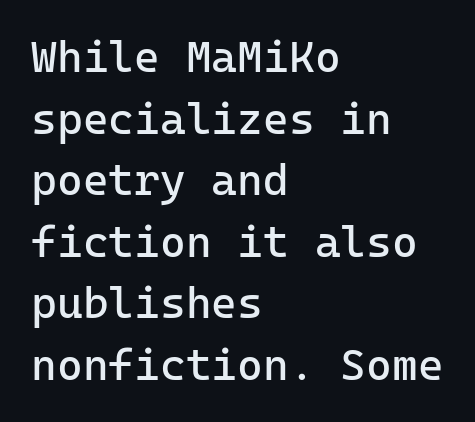
The image shows 44 px regular-weight sans-serif type, upright, monospaced; set left-aligned, normal line spacing (1.4x), normal letter spacing, not underlined; low stroke contrast and a medium x-height.
